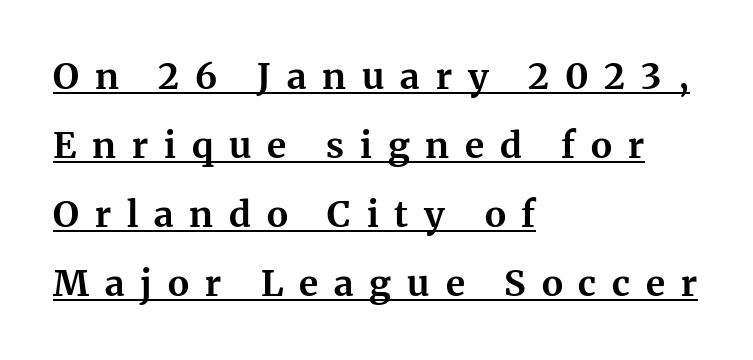
In terms of posture, this sample is upright. Display-style spreading of the glyphs; the letterfit is very open. Students, observe: this is what heavily led, spacious text looks like. Caption: bold face, heavy strokes.
